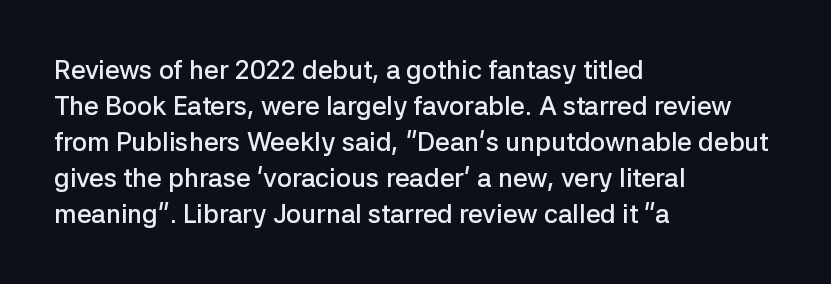
The image shows 26 px text type, upright; set left-aligned, normal line spacing (1.38x), normal letter spacing, not underlined.
